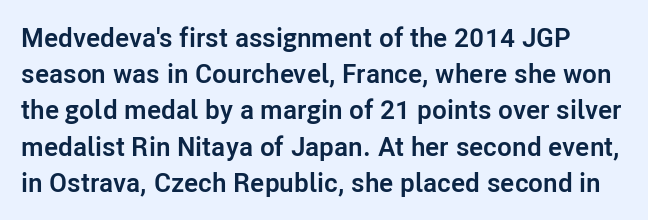
The image shows 27 px bold type, upright; set normal line spacing (1.34x), normal letter spacing, not underlined.
